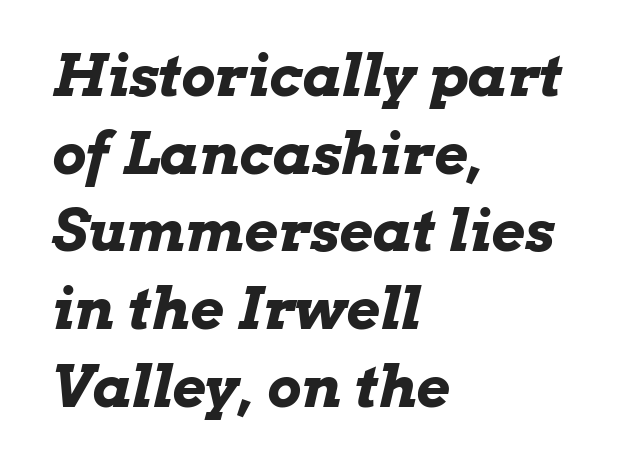
You could not count columns in this text — the font is proportionally spaced. This rendering leaves character spacing at its baseline value. Reading down the column, the eye jumps a familiar distance to each next line. The passage shown is not underscored anywhere.
